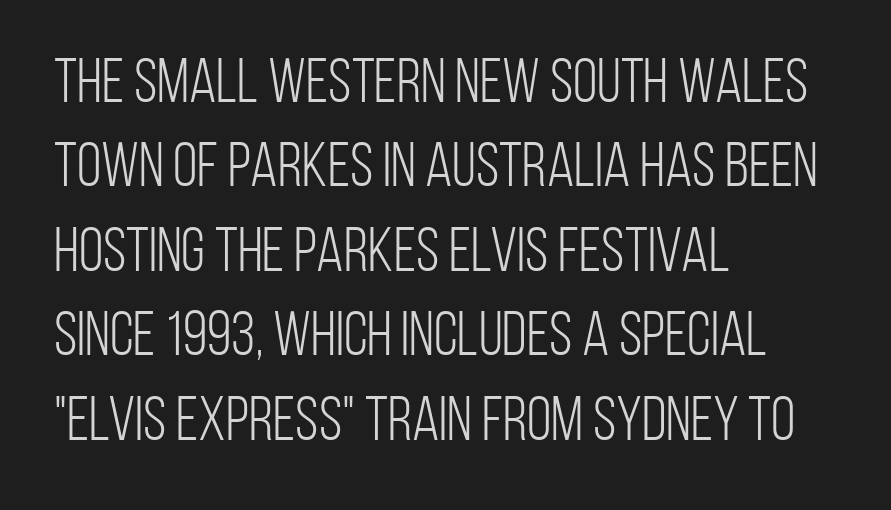
Q: Is the text bold? A: No.
Q: Is the text italic (slanted)? A: No, it is upright.
Q: Is the typeface a serif or a sans-serif typeface? A: Sans-serif.
Q: Is the text underlined? A: No.
Q: How is the paragraph aligned? A: Left-aligned.
Q: Is the spacing between letters normal or unusually wide? A: Normal.
Q: Is the spacing between lines tight, normal or loose? A: Normal.
Q: Width (condensed, normal, or wide)? A: Condensed.
Q: Stroke contrast? A: Low.
Q: x-height? A: Large.
Q: Monospaced? A: No.
